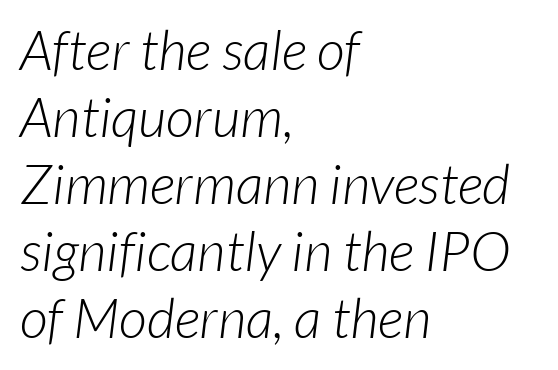
The image shows 55 px light sans-serif type; set left-aligned, line spacing 1.22x, normal letter spacing, not underlined; low stroke contrast and a medium x-height.
